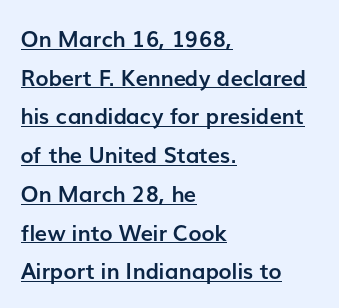
The image shows 22 px bold type, upright; set left-aligned, line spacing 1.76x, normal letter spacing, underlined.
